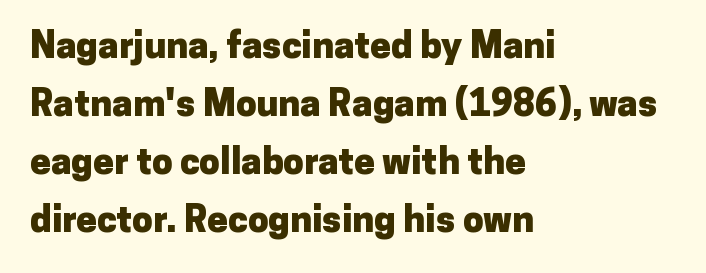
{"serif": "no", "italic": "no", "bold": "yes", "weight": "heavy", "width": "normal", "stroke_contrast": "low", "x_height": "medium", "monospaced": "no", "underline": "no", "align": "left", "line_spacing": "normal", "line_spacing_ratio": 1.57, "letter_spacing": "normal", "letter_spacing_em": 0.0, "glyph_px": 37}
